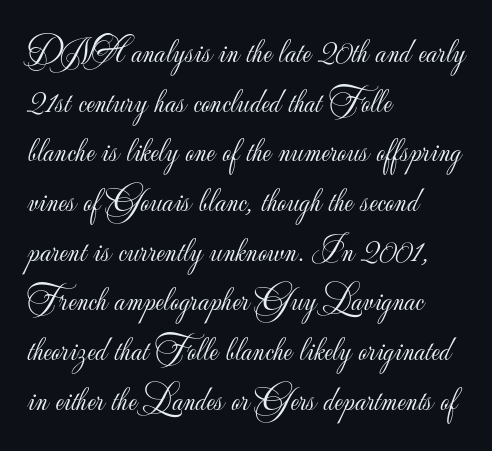
The image shows 35 px light sans-serif type; set left-aligned, normal line spacing (1.42x), normal letter spacing, not underlined; low stroke contrast and a small x-height.
